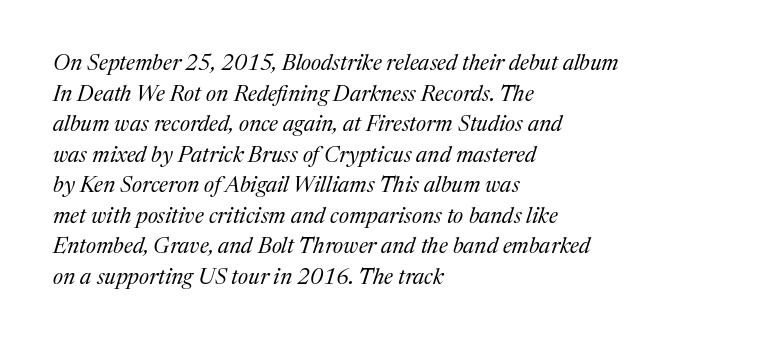
Q: Is the text bold? A: No.
Q: Is the text italic (slanted)? A: Yes, it leans right by about 17 degrees.
Q: Is the text underlined? A: No.
Q: How is the paragraph aligned? A: Left-aligned.
Q: Is the spacing between letters normal or unusually wide? A: Normal.
Q: Is the spacing between lines tight, normal or loose? A: Normal.
